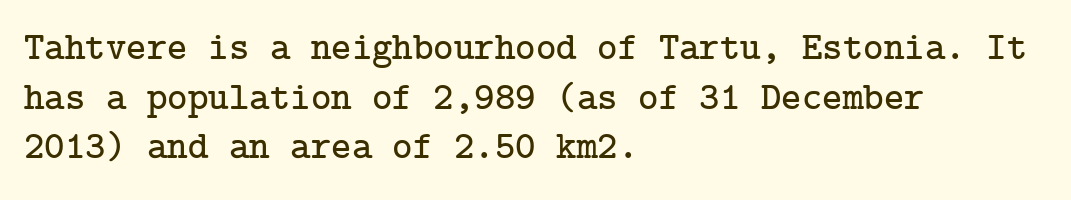
Regarding leading, the lines here are spaced in the standard way. The lettering stays uniformly vertical, giving the passage a roman look. The lines in this sample share a left origin and differ only in where they stop. Underline: absent. Short note: letters normally spaced. These lines are composed in type with serifs.
